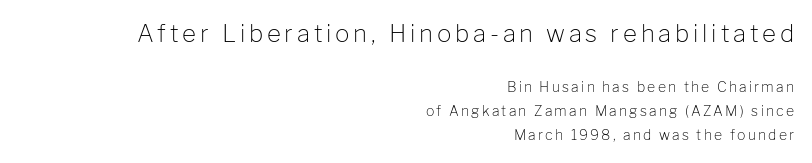
The type sits square on the baseline with zero lean. Any mark beneath the type? The region is blank. Teacher's note: observe the even right margin — that is flush-right alignment. In this sample the first text group is rendered at the bigger scale.
